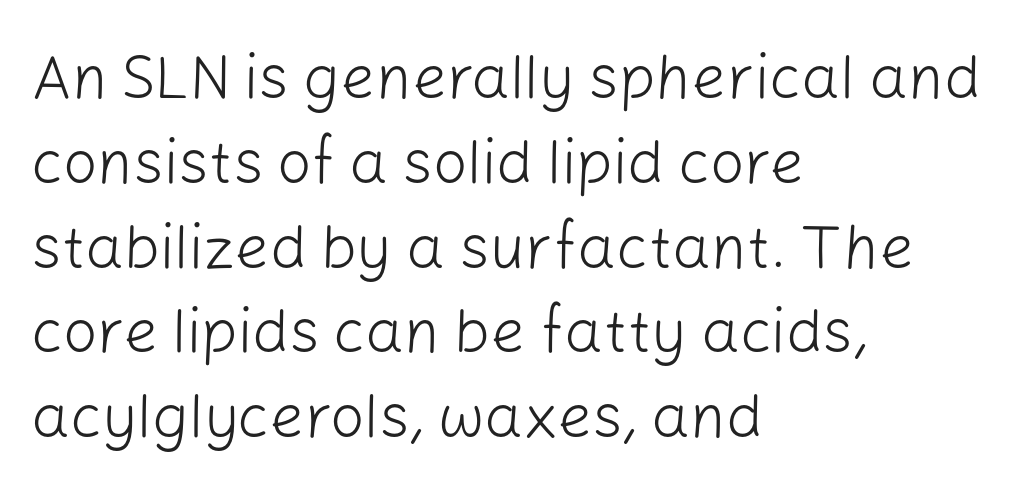
The image shows 61 px light sans-serif type, upright; set left-aligned, normal line spacing (1.39x), normal letter spacing, not underlined; low stroke contrast and a medium x-height.
